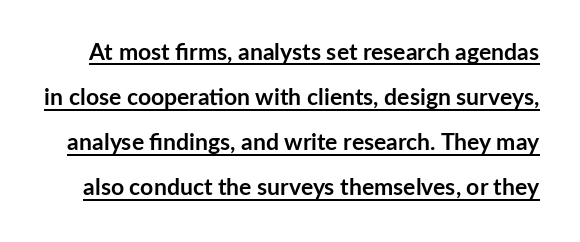
The lines are spread far apart with generous leading. Rendered with straight, roman letterforms. How are the letters spaced? Ordinarily, with no added tracking. Look at the stroke-to-counter ratio: heavy, a bold. Quick note: underline on.
